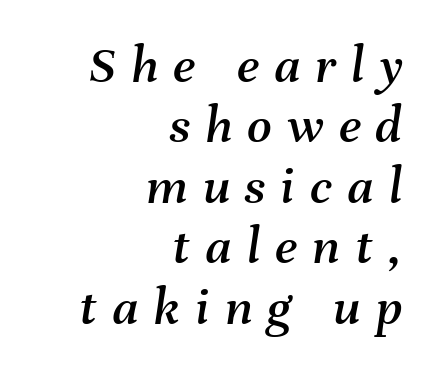
Q: Is the text italic (slanted)? A: Yes, it leans right by about 8 degrees.
Q: Is the text underlined? A: No.
Q: How is the paragraph aligned? A: Right-aligned.
Q: Is the spacing between letters normal or unusually wide? A: Unusually wide.
Q: Is the spacing between lines tight, normal or loose? A: Tight.
Q: Width (condensed, normal, or wide)? A: Normal.
Q: Stroke contrast? A: Medium.
Q: x-height? A: Medium.
Q: Monospaced? A: No.
